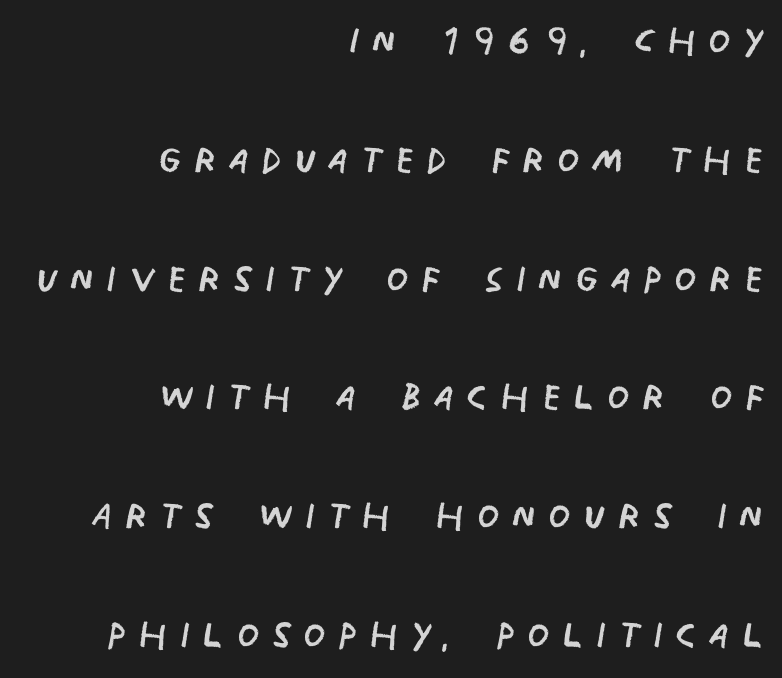
{"serif": "no", "bold": "no", "weight": "regular", "width": "condensed", "stroke_contrast": "low", "x_height": "large", "monospaced": "no", "underline": "no", "align": "right", "line_spacing": "loose", "line_spacing_ratio": 2.33, "letter_spacing": "wide", "letter_spacing_em": 0.23, "glyph_px": 51}
